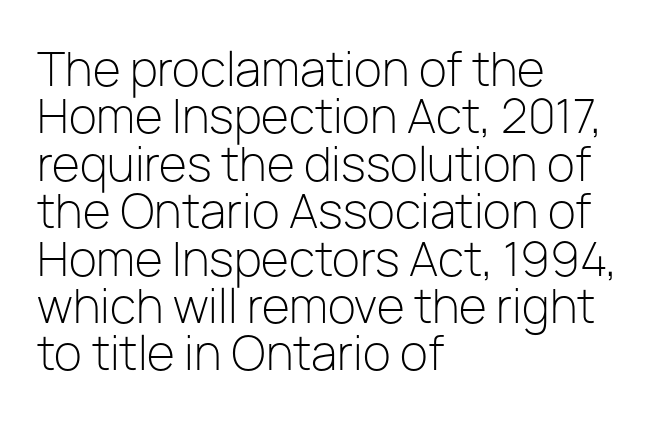
Here the designer chose a conventional face with non-uniform glyph widths. Note: no serifs on the glyphs. This rendering features lettering with no underline. Posture: straight, roman, zero tilt. This sample uses plain, unmodified letter spacing. Weight: not bold — regular or lighter.
